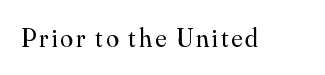
{"italic": "no", "bold": "no", "underline": "no", "glyph_px": 26}
